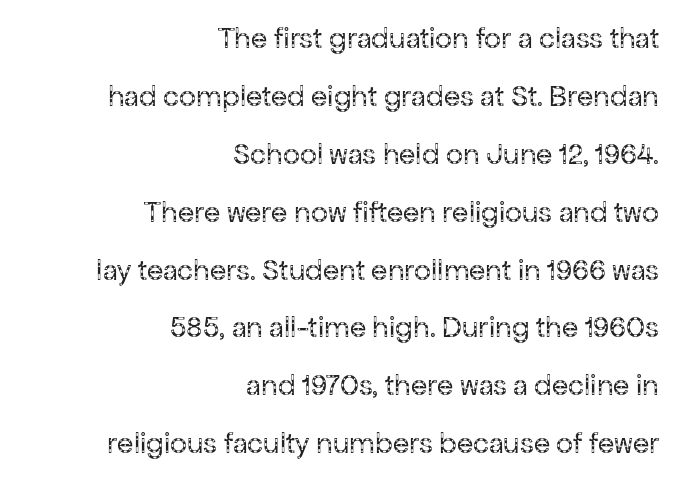
The image shows 30 px regular-weight sans-serif type, upright; set right-aligned, loose line spacing (1.93x), normal letter spacing, not underlined; low stroke contrast and a medium x-height.
